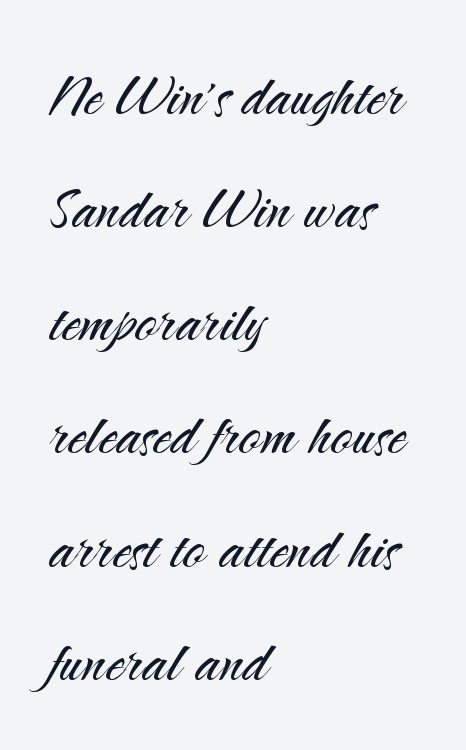
{"serif": "no", "bold": "no", "weight": "light", "width": "normal", "stroke_contrast": "medium", "x_height": "small", "monospaced": "no", "underline": "no", "align": "left", "line_spacing": "normal", "line_spacing_ratio": 1.55, "letter_spacing": "normal", "letter_spacing_em": 0.0, "glyph_px": 73}
